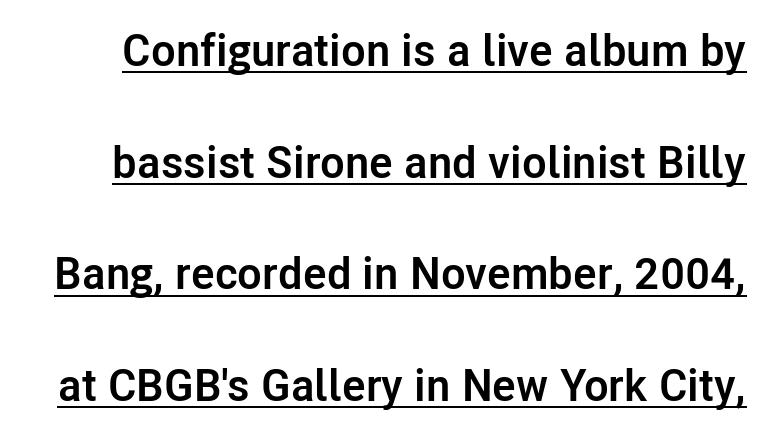
Reading down the column, the eye jumps a long way to each next line. Proportional: the letters do not fall into vertical columns. You'd pick this weight for a headline — it's a proper bold. Each word holds together tightly as a unit, with standard inter-letter gaps. The letters stand upright; this is a roman face.
